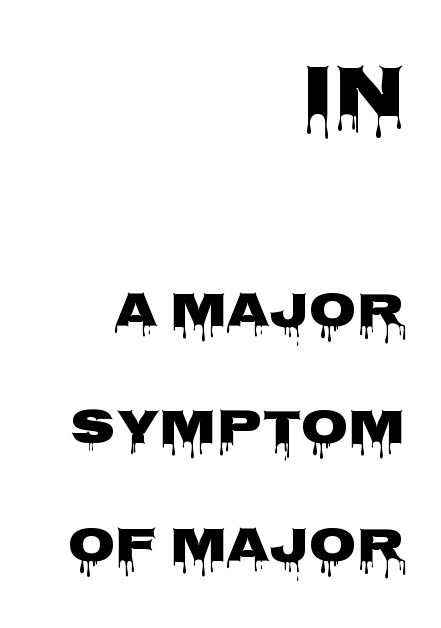
The image shows 74 px wide sans-serif type, upright; set right-aligned, loose line spacing (2.4x), normal letter spacing, not underlined; the first (top) block is 1.51x larger; low stroke contrast and a large x-height.
